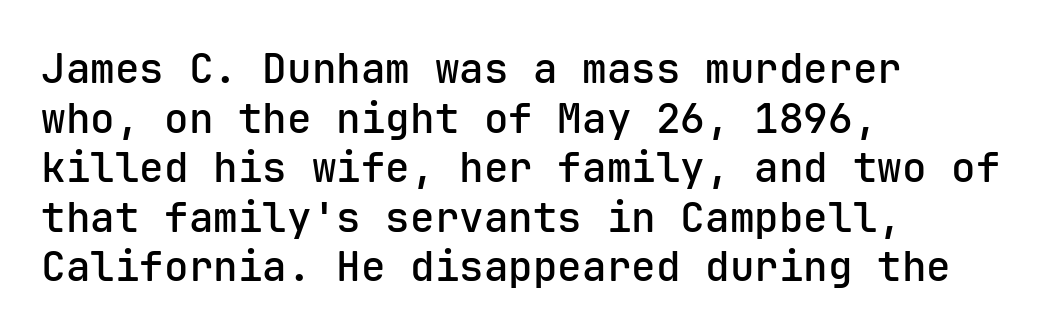
{"serif": "no", "italic": "no", "bold": "semi", "weight": "semibold", "width": "normal", "stroke_contrast": "low", "x_height": "medium", "monospaced": "yes", "underline": "no", "align": "left", "line_spacing_ratio": 1.21, "letter_spacing": "normal", "letter_spacing_em": 0.0, "glyph_px": 41}
